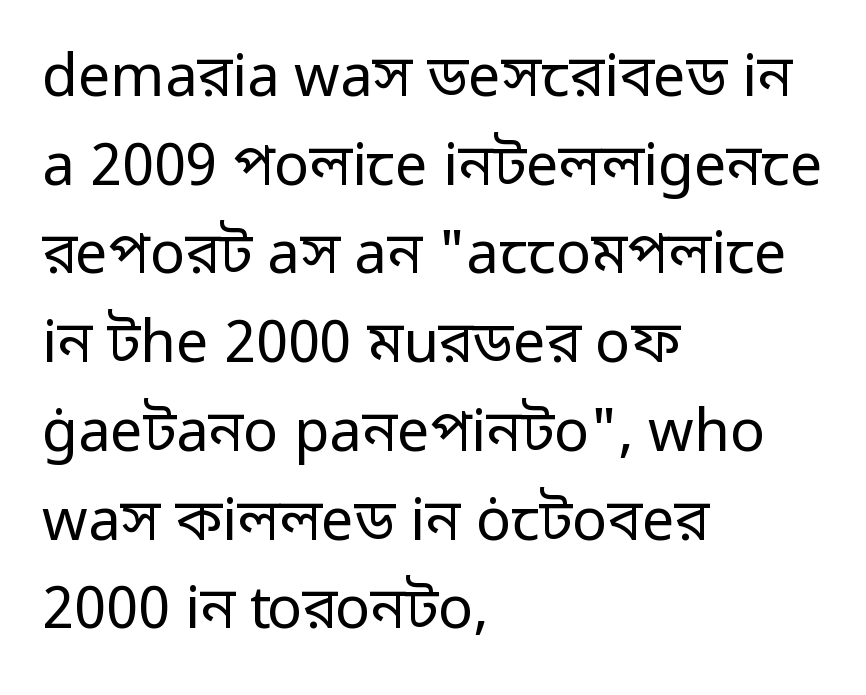
{"serif": "no", "italic": "no", "bold": "no", "weight": "regular", "width": "normal", "stroke_contrast": "low", "x_height": "medium", "monospaced": "no", "underline": "no", "align": "left", "line_spacing": "normal", "line_spacing_ratio": 1.53, "letter_spacing": "normal", "letter_spacing_em": 0.0, "glyph_px": 58}
